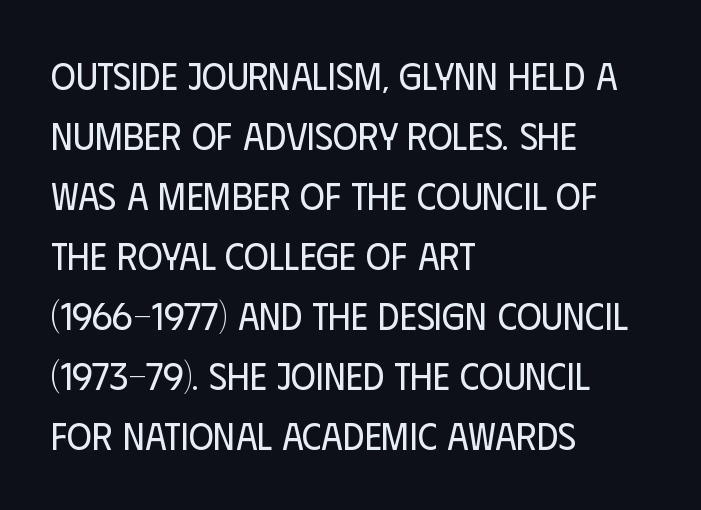
Weight: in the light-to-regular range. No italicization has been applied; the sample stays upright. The rows are spaced the way most documents space them. The paragraph shown leans on its left margin. In terms of letterform style, serifs are entirely absent.
